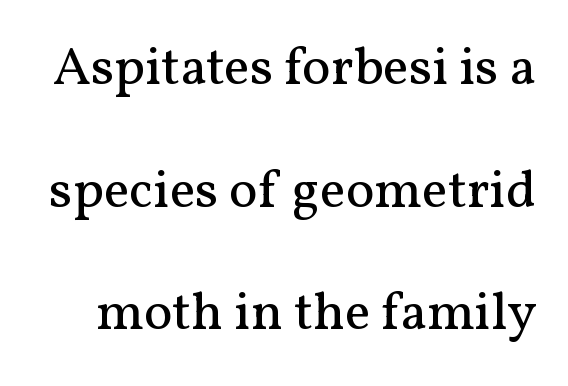
Q: Is the text bold? A: No.
Q: Is the text italic (slanted)? A: No, it is upright.
Q: Is the typeface a serif or a sans-serif typeface? A: Serif.
Q: Is the text underlined? A: No.
Q: Is the spacing between letters normal or unusually wide? A: Normal.
Q: Is the spacing between lines tight, normal or loose? A: Loose.
Q: Width (condensed, normal, or wide)? A: Normal.
Q: Stroke contrast? A: Medium.
Q: x-height? A: Medium.
Q: Monospaced? A: No.
